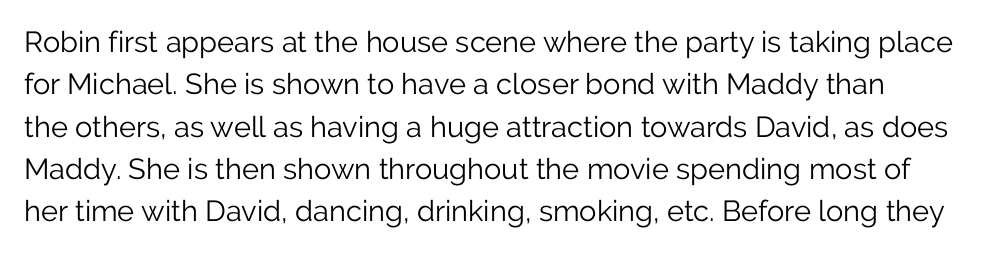
The image shows 29 px light sans-serif type, upright; set normal line spacing (1.46x), normal letter spacing, not underlined; low stroke contrast and a medium x-height.
